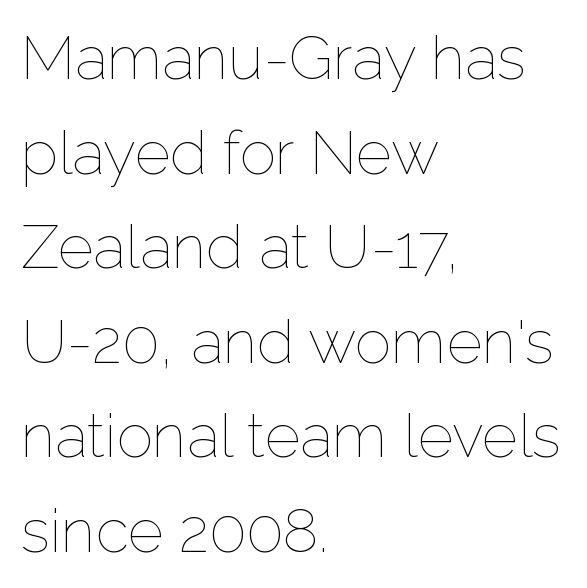
The image shows 61 px thin type, upright; set left-aligned, normal line spacing (1.55x), normal letter spacing, not underlined; low stroke contrast and a medium x-height.
